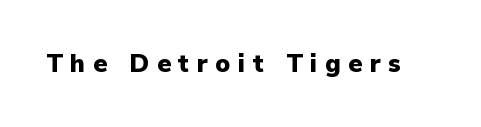
The image shows 25 px bold type, upright; set unusually wide letter spacing (+0.31 em), not underlined.
